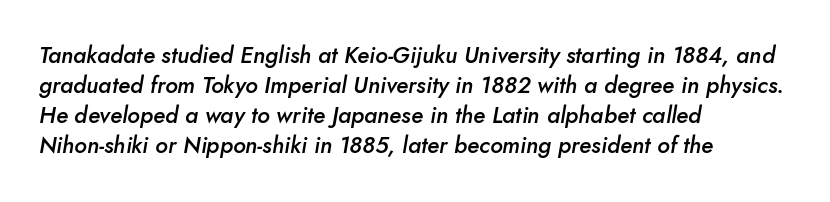
Characters follow at the spacing the type designer built in. Does the leading feel generous? No, just average. Caption: semibold face, moderately heavy strokes. Letters rest on an invisible, unmarked baseline. The typesetter chose a ragged-right arrangement here. Style check: oblique.
